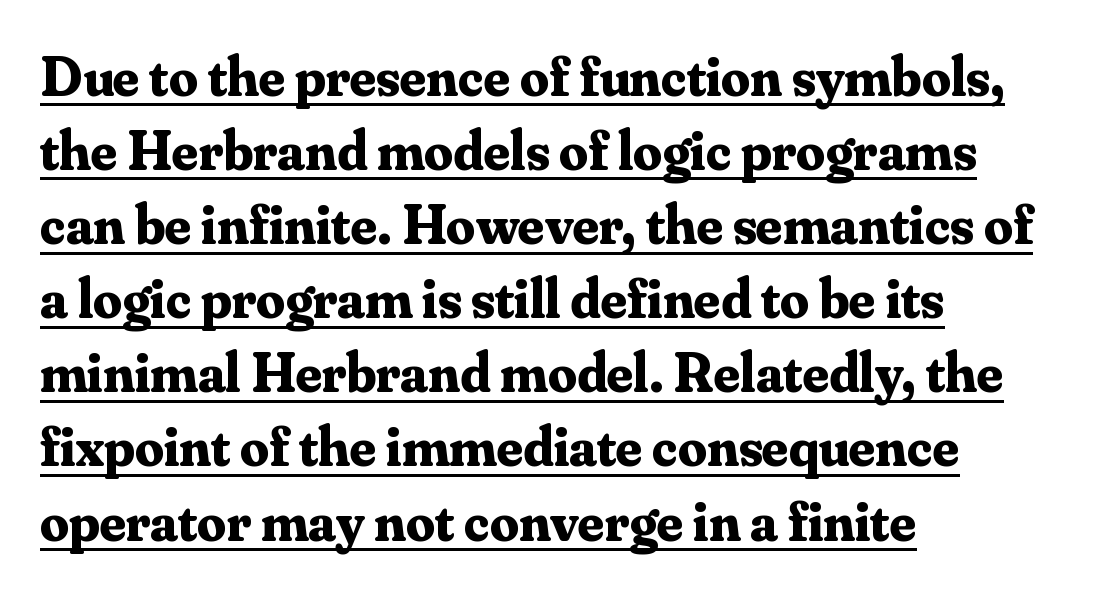
{"serif": "yes", "italic": "no", "bold": "yes", "weight": "bold", "width": "normal", "stroke_contrast": "medium", "x_height": "small", "monospaced": "no", "underline": "yes", "align": "left", "line_spacing": "normal", "line_spacing_ratio": 1.3, "letter_spacing": "normal", "letter_spacing_em": 0.0, "glyph_px": 57}
